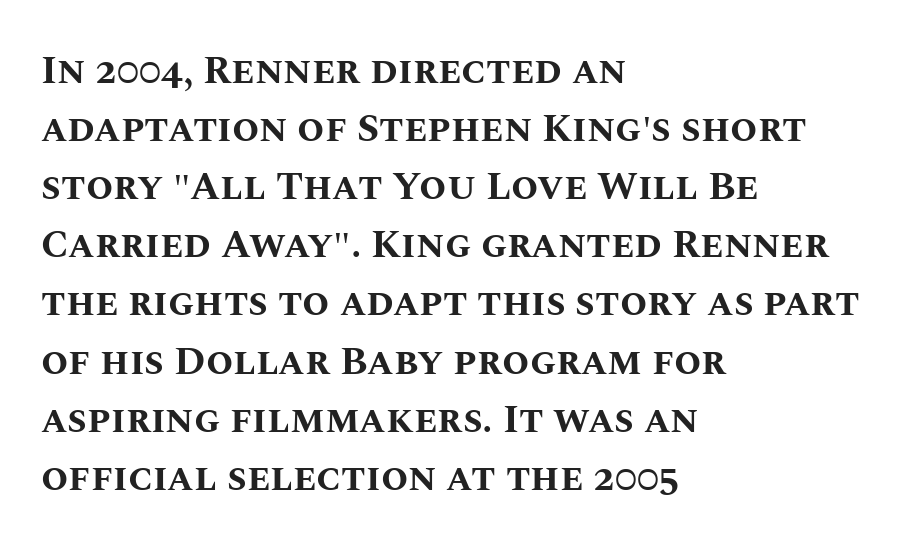
{"italic": "no", "bold": "yes", "weight": "bold", "width": "normal", "stroke_contrast": "medium", "x_height": "large", "monospaced": "no", "underline": "no", "align": "left", "line_spacing": "normal", "line_spacing_ratio": 1.49, "letter_spacing": "normal", "letter_spacing_em": 0.0, "glyph_px": 39}
